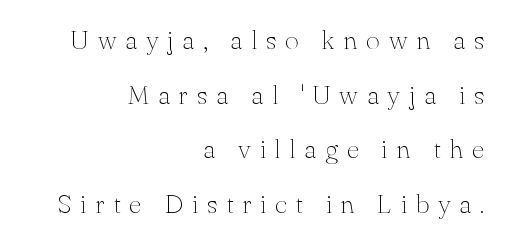
Q: Is the text bold? A: No.
Q: Is the text italic (slanted)? A: No, it is upright.
Q: Is the text underlined? A: No.
Q: How is the paragraph aligned? A: Right-aligned.
Q: Is the spacing between letters normal or unusually wide? A: Unusually wide.
Q: Is the spacing between lines tight, normal or loose? A: Loose.
